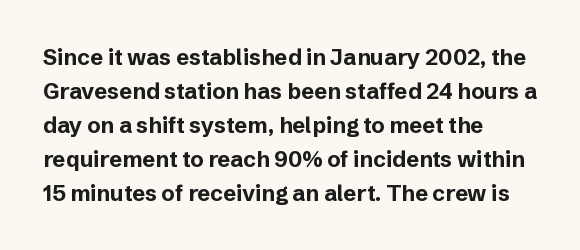
The image shows 22 px bold type, upright; set left-aligned, normal line spacing (1.54x), normal letter spacing, not underlined.
